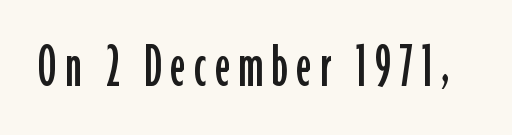
Q: Is the text italic (slanted)? A: No, it is upright.
Q: Is the typeface a serif or a sans-serif typeface? A: Sans-serif.
Q: Is the text underlined? A: No.
Q: Width (condensed, normal, or wide)? A: Condensed.
Q: Stroke contrast? A: Low.
Q: x-height? A: Medium.
Q: Monospaced? A: No.
